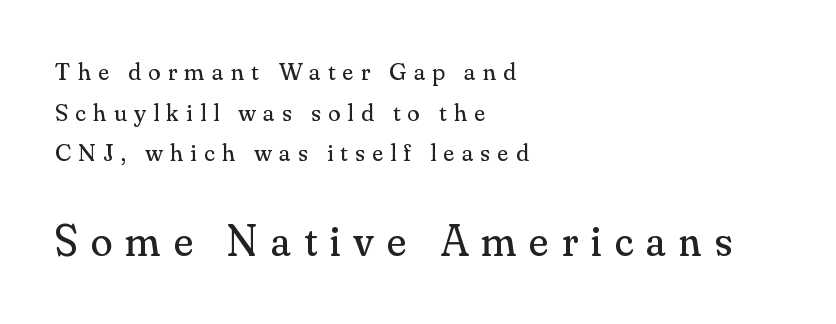
Q: Is the text bold? A: No.
Q: Is the text italic (slanted)? A: No, it is upright.
Q: Is the typeface a serif or a sans-serif typeface? A: Serif.
Q: Is the text underlined? A: No.
Q: How is the paragraph aligned? A: Left-aligned.
Q: Is the spacing between letters normal or unusually wide? A: Unusually wide.
Q: Is the spacing between lines tight, normal or loose? A: Normal.
Q: Which block of text is set in a larger size, the first (top) or the second (bottom)? A: The second (bottom) one.
Q: Width (condensed, normal, or wide)? A: Normal.
Q: Stroke contrast? A: Medium.
Q: x-height? A: Small.
Q: Monospaced? A: No.
